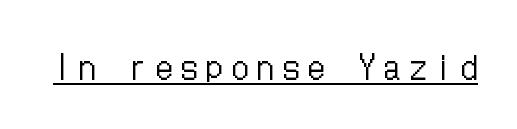
{"italic": "no", "bold": "no", "weight": "regular", "width": "condensed", "stroke_contrast": "low", "x_height": "medium", "underline": "yes", "letter_spacing": "wide", "letter_spacing_em": 0.27, "glyph_px": 33}
